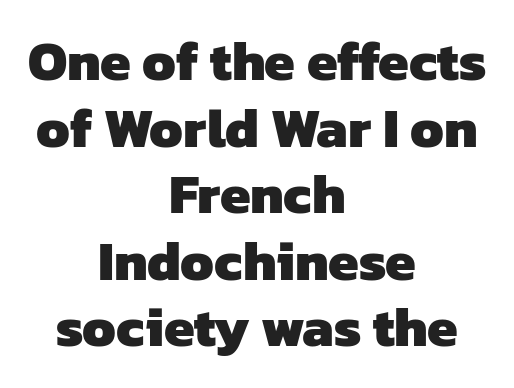
Q: Is the text bold? A: Yes.
Q: Is the typeface a serif or a sans-serif typeface? A: Sans-serif.
Q: Is the text underlined? A: No.
Q: How is the paragraph aligned? A: Centered.
Q: Is the spacing between letters normal or unusually wide? A: Normal.
Q: Width (condensed, normal, or wide)? A: Normal.
Q: Stroke contrast? A: Low.
Q: x-height? A: Medium.
Q: Monospaced? A: No.
